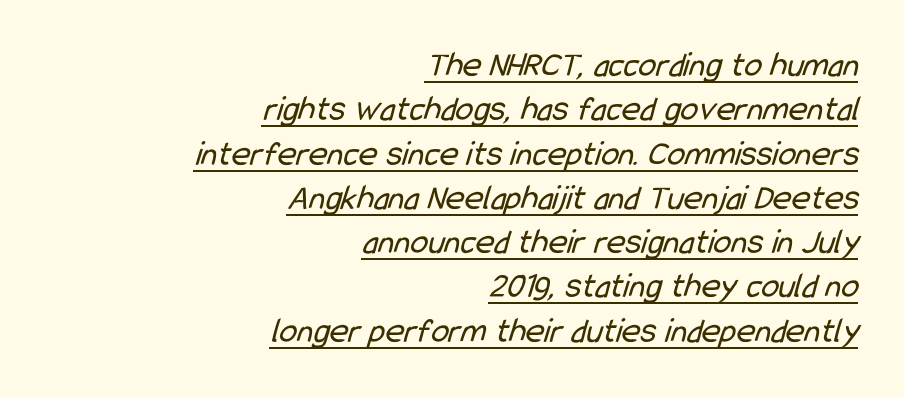
Q: Is the text bold? A: No.
Q: Is the typeface a serif or a sans-serif typeface? A: Sans-serif.
Q: Is the text underlined? A: Yes.
Q: How is the paragraph aligned? A: Right-aligned.
Q: Is the spacing between letters normal or unusually wide? A: Normal.
Q: Width (condensed, normal, or wide)? A: Condensed.
Q: Stroke contrast? A: Low.
Q: x-height? A: Medium.
Q: Monospaced? A: No.
